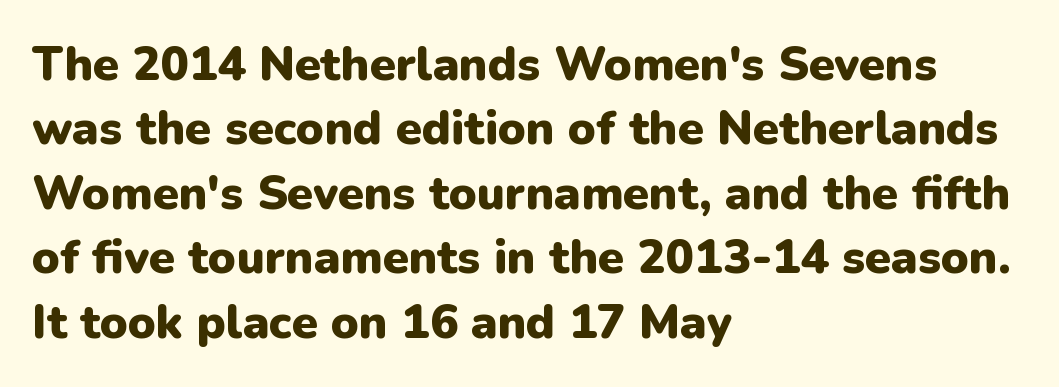
Strokes here are thick enough to call this a true bold. Descenders hang freely into open space. Leading matches the norm, producing a regular column. Style check: upright. Left-aligned paragraph, ragged on the right.
